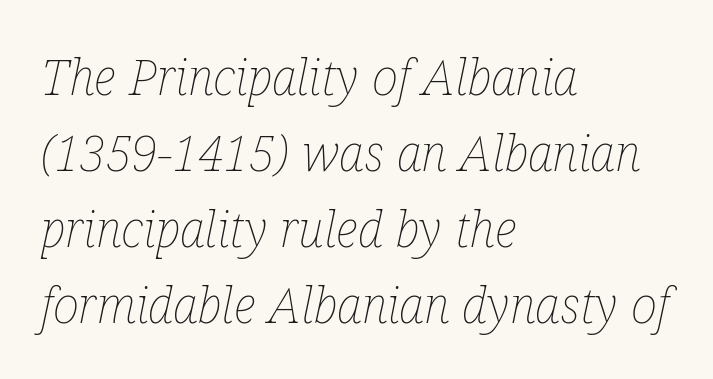
Do the characters align in a grid? No, the font is proportional. Check under the words: just untouched page. Characters follow at the spacing the type designer built in. The cut favours lightness, reaching ordinary text weight at its darkest. The rows are spaced the way most documents space them.
